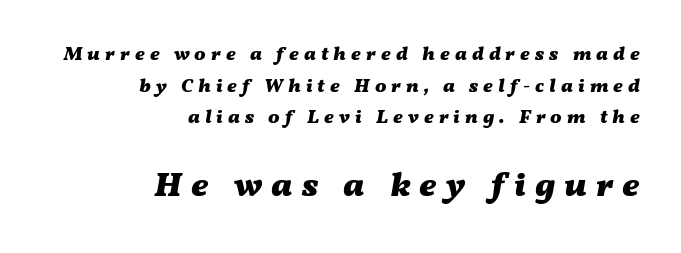
Q: Is the text bold? A: Yes.
Q: Is the text italic (slanted)? A: Yes, it leans right by about 11 degrees.
Q: Is the text underlined? A: No.
Q: How is the paragraph aligned? A: Right-aligned.
Q: Is the spacing between letters normal or unusually wide? A: Unusually wide.
Q: Is the spacing between lines tight, normal or loose? A: Normal.
Q: Which block of text is set in a larger size, the first (top) or the second (bottom)? A: The second (bottom) one.
Q: Width (condensed, normal, or wide)? A: Wide.
Q: Stroke contrast? A: Medium.
Q: x-height? A: Medium.
Q: Monospaced? A: No.
